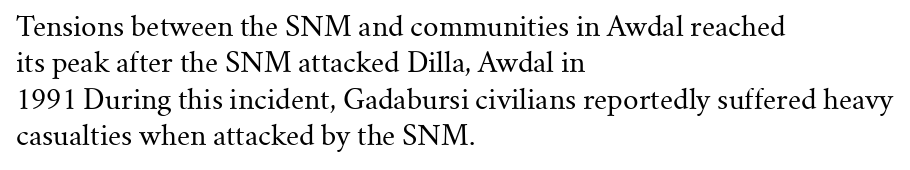
Q: Is the text bold? A: No.
Q: Is the text italic (slanted)? A: No, it is upright.
Q: Is the text underlined? A: No.
Q: How is the paragraph aligned? A: Left-aligned.
Q: Is the spacing between letters normal or unusually wide? A: Normal.
Q: Is the spacing between lines tight, normal or loose? A: Normal.
